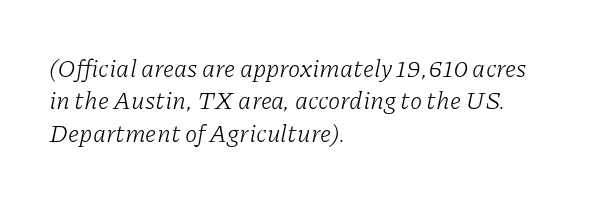
This sample is left-justified, so line endings fall wherever the words run out. The passage shown is not bold in any degree. This sample keeps an unexceptional amount of space between lines. Type without underlining.
